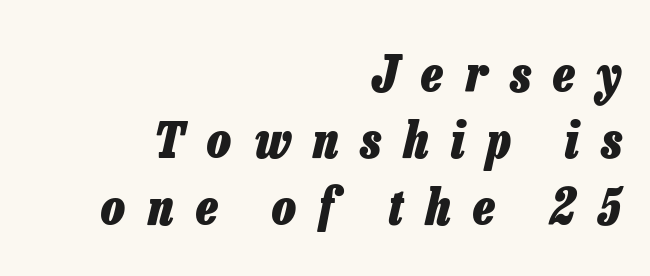
Q: Is the text bold? A: Yes.
Q: Is the text italic (slanted)? A: Yes, it leans right by about 13 degrees.
Q: Is the text underlined? A: No.
Q: How is the paragraph aligned? A: Right-aligned.
Q: Is the spacing between letters normal or unusually wide? A: Unusually wide.
Q: Is the spacing between lines tight, normal or loose? A: Normal.
Q: Width (condensed, normal, or wide)? A: Condensed.
Q: Stroke contrast? A: Low.
Q: x-height? A: Medium.
Q: Monospaced? A: No.
